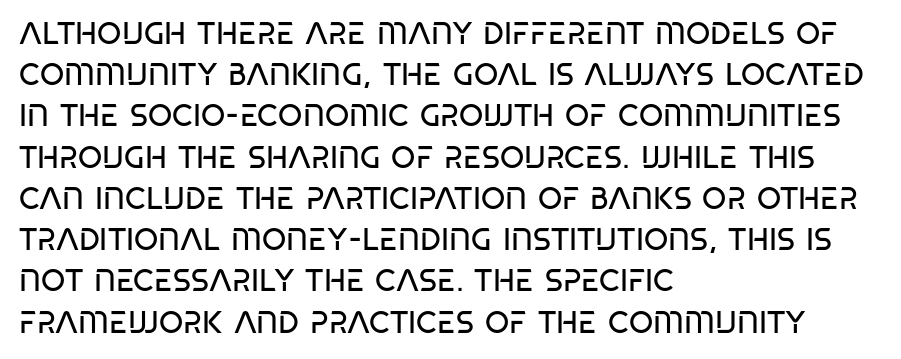
The image shows 31 px regular-weight, condensed sans-serif type; set left-aligned, normal line spacing (1.33x), normal letter spacing, not underlined; low stroke contrast and a large x-height.
